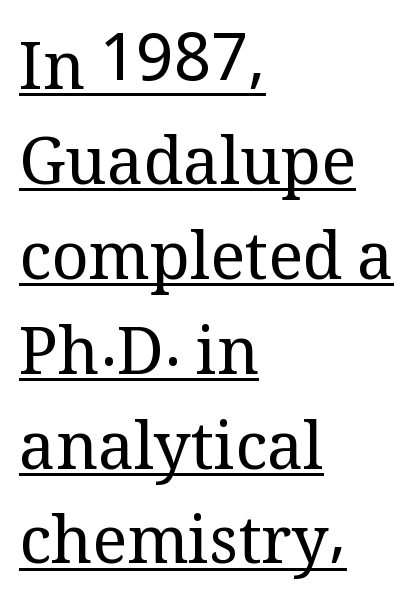
This rendering employs a face with finishing strokes, i.e., a serif. This is not heavy type; no bold has been used. The axis of the letterforms is exactly vertical. The horizontal fit of the characters is conventional and even.
